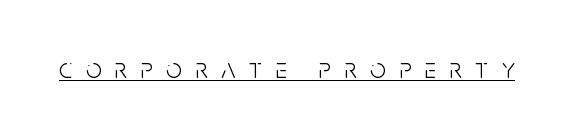
Heaviness? Minimal to ordinary, like unemphasized prose. The glyphs in this specimen are sans serif. This rendering features underlined lettering. A typesetter would mark this as roman, not italic.
